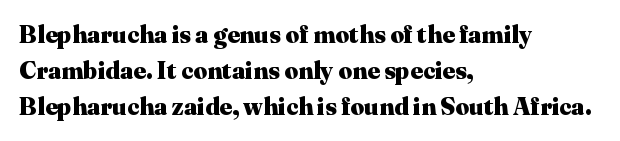
Q: Is the text bold? A: Yes.
Q: Is the text italic (slanted)? A: No, it is upright.
Q: Is the text underlined? A: No.
Q: How is the paragraph aligned? A: Left-aligned.
Q: Is the spacing between letters normal or unusually wide? A: Normal.
Q: Is the spacing between lines tight, normal or loose? A: Normal.
